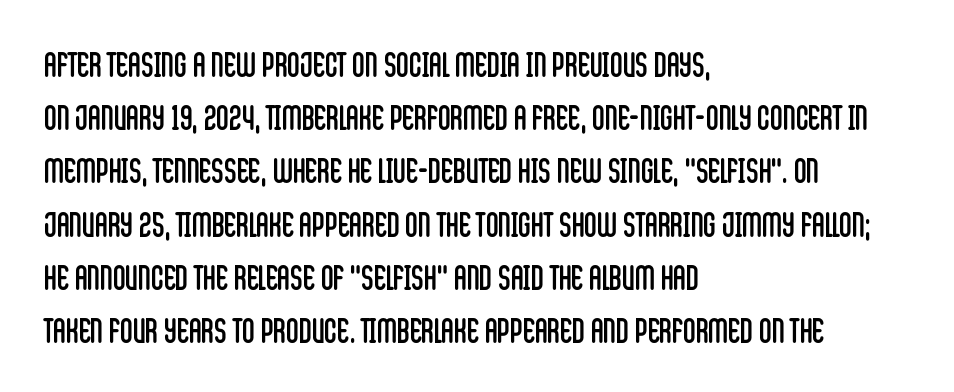
Q: Is the text bold? A: No.
Q: Is the text italic (slanted)? A: No, it is upright.
Q: Is the typeface a serif or a sans-serif typeface? A: Sans-serif.
Q: Is the text underlined? A: No.
Q: How is the paragraph aligned? A: Left-aligned.
Q: Is the spacing between letters normal or unusually wide? A: Normal.
Q: Is the spacing between lines tight, normal or loose? A: Normal.
Q: Width (condensed, normal, or wide)? A: Condensed.
Q: Stroke contrast? A: Low.
Q: x-height? A: Large.
Q: Monospaced? A: No.
